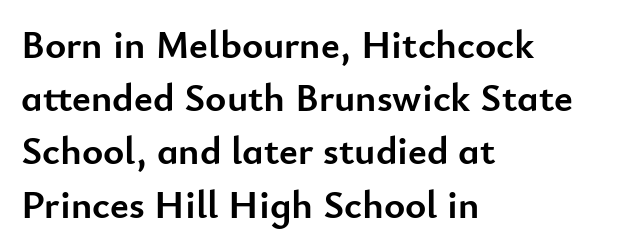
The image shows 40 px semibold sans-serif type, upright; set left-aligned, normal line spacing (1.33x), normal letter spacing, not underlined; low stroke contrast and a small x-height.
